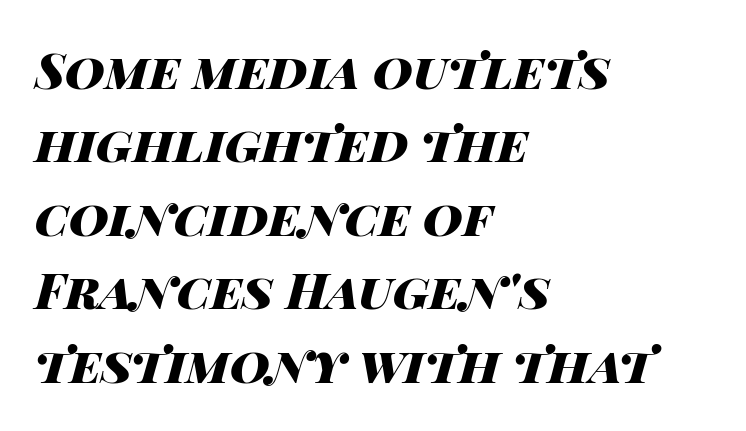
The image shows 49 px heavy, wide type, italic (leaning right); set left-aligned, normal line spacing (1.5x), normal letter spacing, not underlined; high stroke contrast and a large x-height.
